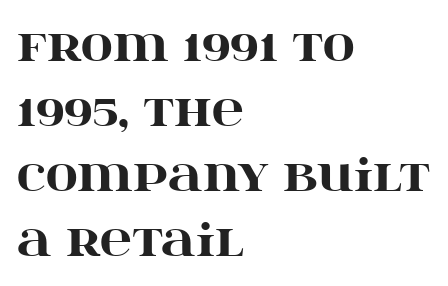
Q: Is the text bold? A: Yes.
Q: Is the text italic (slanted)? A: No, it is upright.
Q: Is the typeface a serif or a sans-serif typeface? A: Serif.
Q: Is the text underlined? A: No.
Q: How is the paragraph aligned? A: Left-aligned.
Q: Is the spacing between letters normal or unusually wide? A: Normal.
Q: Is the spacing between lines tight, normal or loose? A: Normal.
Q: Width (condensed, normal, or wide)? A: Wide.
Q: Stroke contrast? A: High.
Q: x-height? A: Large.
Q: Monospaced? A: No.
